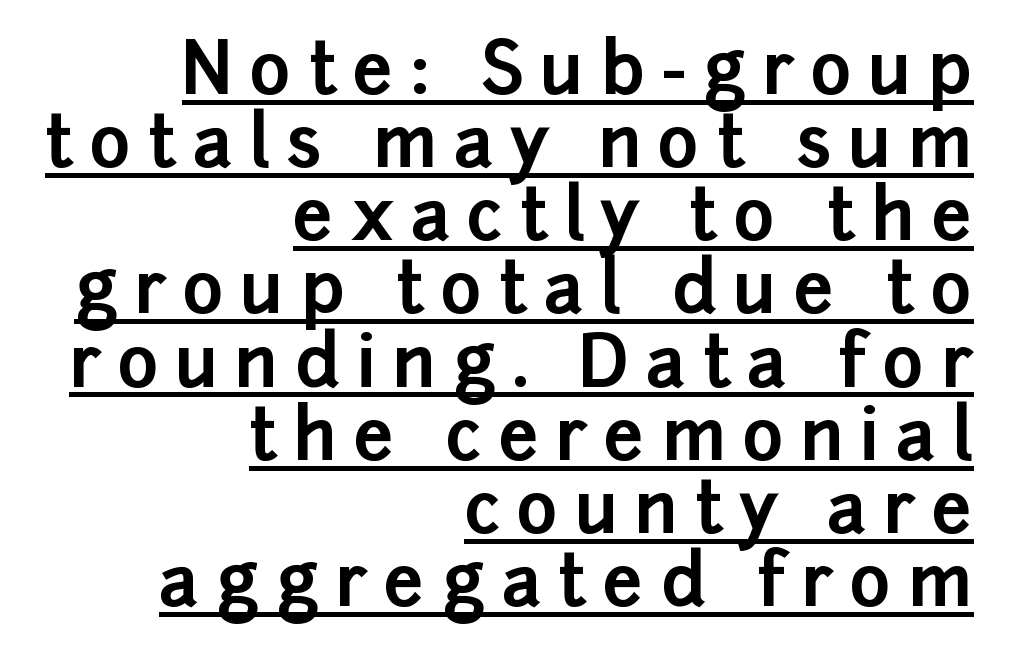
{"serif": "no", "italic": "no", "bold": "yes", "weight": "bold", "width": "normal", "stroke_contrast": "low", "x_height": "medium", "monospaced": "no", "underline": "yes", "align": "right", "line_spacing": "tight", "line_spacing_ratio": 1.03, "letter_spacing": "wide", "letter_spacing_em": 0.23, "glyph_px": 71}
